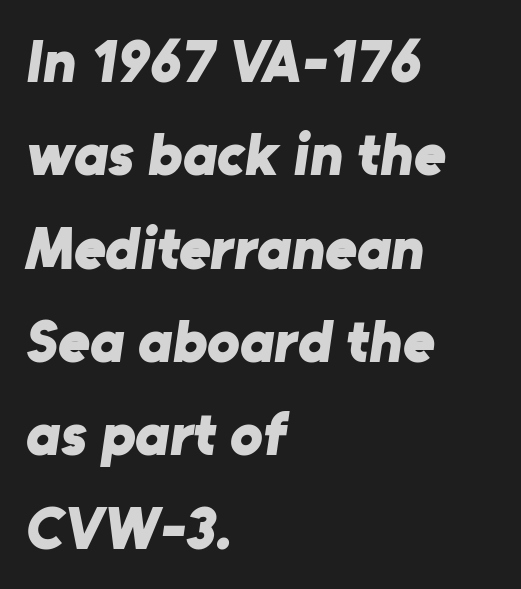
{"serif": "no", "bold": "yes", "weight": "bold", "width": "normal", "stroke_contrast": "low", "x_height": "medium", "monospaced": "no", "underline": "no", "align": "left", "line_spacing": "normal", "line_spacing_ratio": 1.53, "letter_spacing": "normal", "letter_spacing_em": 0.0, "glyph_px": 61}
